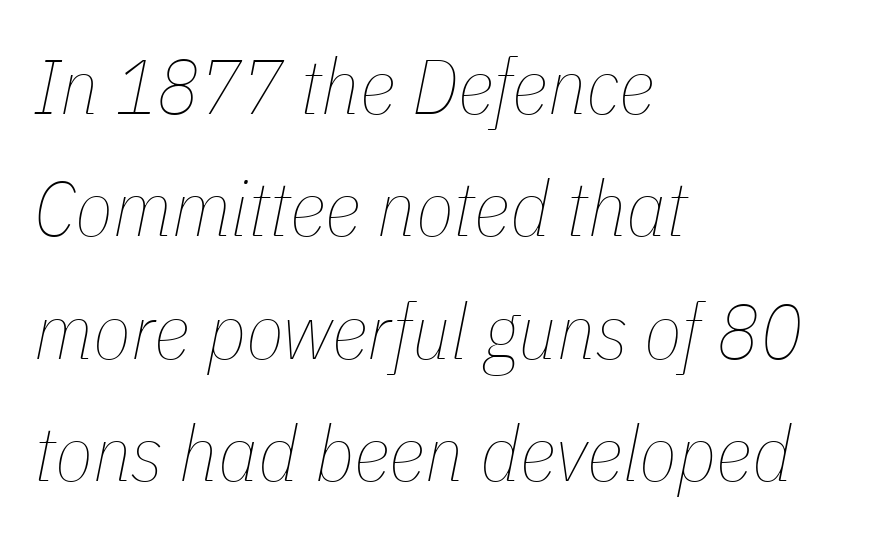
Q: Is the text bold? A: No.
Q: Is the text italic (slanted)? A: Yes, it leans right by about 11 degrees.
Q: Is the text underlined? A: No.
Q: How is the paragraph aligned? A: Left-aligned.
Q: Is the spacing between letters normal or unusually wide? A: Normal.
Q: Is the spacing between lines tight, normal or loose? A: Normal.
Q: Width (condensed, normal, or wide)? A: Condensed.
Q: Stroke contrast? A: Low.
Q: x-height? A: Medium.
Q: Monospaced? A: No.
